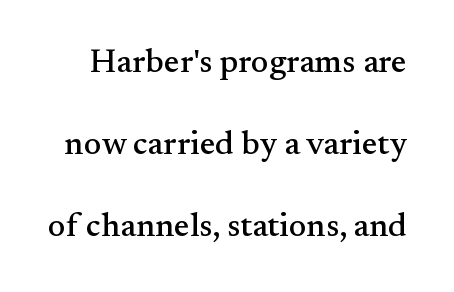
Do the characters align in a grid? No, the font is proportional. Rows of type keep a wide berth in the vertical direction. The tracking reads as untouched default to a designer's eye. Underlining? Definitely not there. Note: serifs present on the glyphs.
